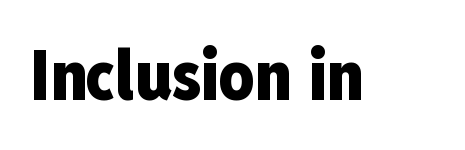
{"serif": "no", "italic": "no", "bold": "yes", "weight": "heavy", "width": "condensed", "stroke_contrast": "low", "x_height": "medium", "monospaced": "no", "underline": "no", "letter_spacing": "normal", "letter_spacing_em": 0.0, "glyph_px": 69}
